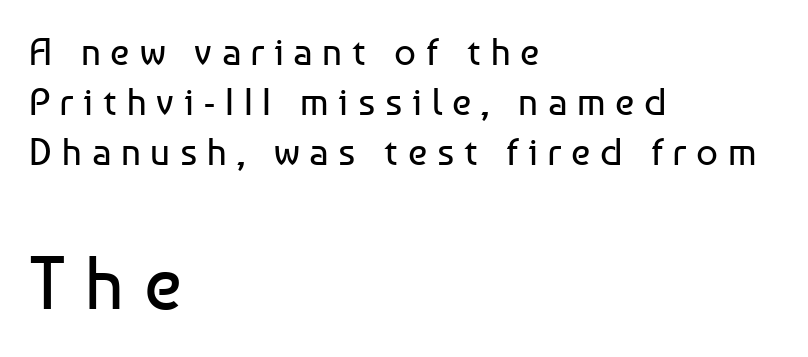
Q: Is the text bold? A: No.
Q: Is the text italic (slanted)? A: No, it is upright.
Q: Is the typeface a serif or a sans-serif typeface? A: Sans-serif.
Q: Is the text underlined? A: No.
Q: How is the paragraph aligned? A: Left-aligned.
Q: Is the spacing between letters normal or unusually wide? A: Unusually wide.
Q: Is the spacing between lines tight, normal or loose? A: Normal.
Q: Which block of text is set in a larger size, the first (top) or the second (bottom)? A: The second (bottom) one.
Q: Width (condensed, normal, or wide)? A: Normal.
Q: Stroke contrast? A: Low.
Q: x-height? A: Medium.
Q: Monospaced? A: No.
